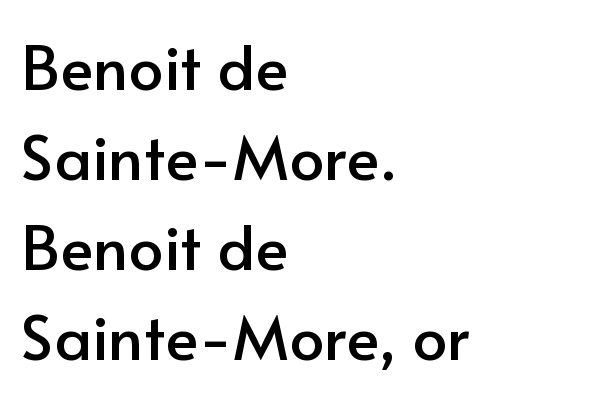
The image shows 62 px sans-serif type, upright; set left-aligned, normal line spacing (1.45x), normal letter spacing, not underlined; low stroke contrast and a small x-height.
